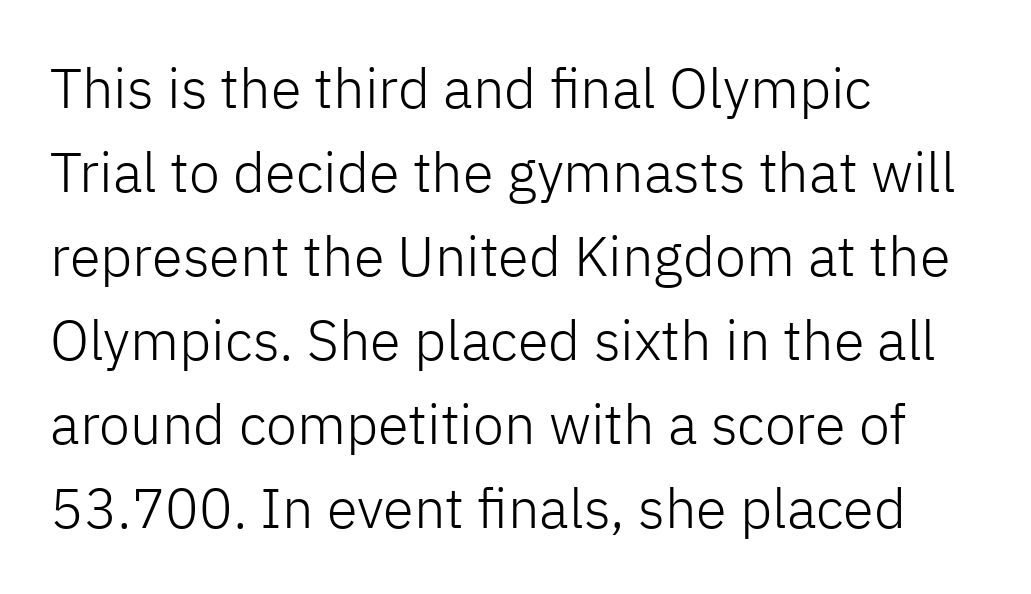
{"serif": "no", "italic": "no", "bold": "no", "weight": "light", "width": "normal", "stroke_contrast": "low", "x_height": "medium", "monospaced": "no", "underline": "no", "align": "left", "line_spacing": "normal", "line_spacing_ratio": 1.5, "letter_spacing": "normal", "letter_spacing_em": 0.0, "glyph_px": 56}
